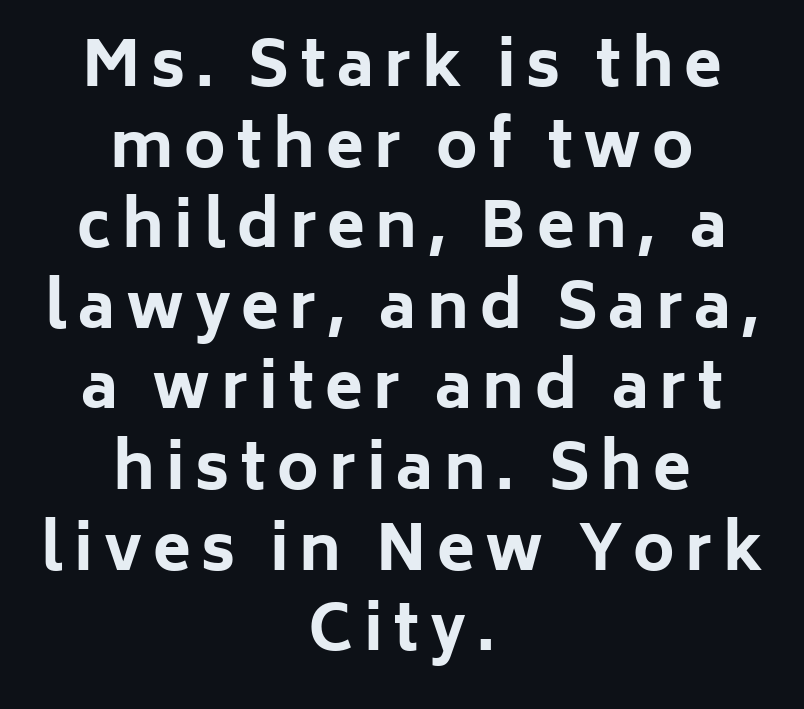
Q: Is the text bold? A: Yes.
Q: Is the text italic (slanted)? A: No, it is upright.
Q: Is the typeface a serif or a sans-serif typeface? A: Sans-serif.
Q: Is the text underlined? A: No.
Q: How is the paragraph aligned? A: Centered.
Q: Is the spacing between lines tight, normal or loose? A: Normal.
Q: Width (condensed, normal, or wide)? A: Normal.
Q: Stroke contrast? A: Low.
Q: x-height? A: Medium.
Q: Monospaced? A: No.
